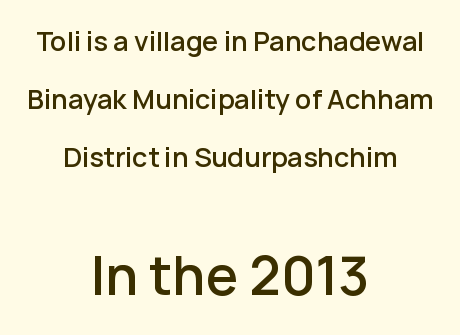
The image shows 52 px semibold sans-serif type, upright; set centered, loose line spacing (2.23x), normal letter spacing, not underlined; the second (bottom) block is 2.0x larger; low stroke contrast and a medium x-height.
